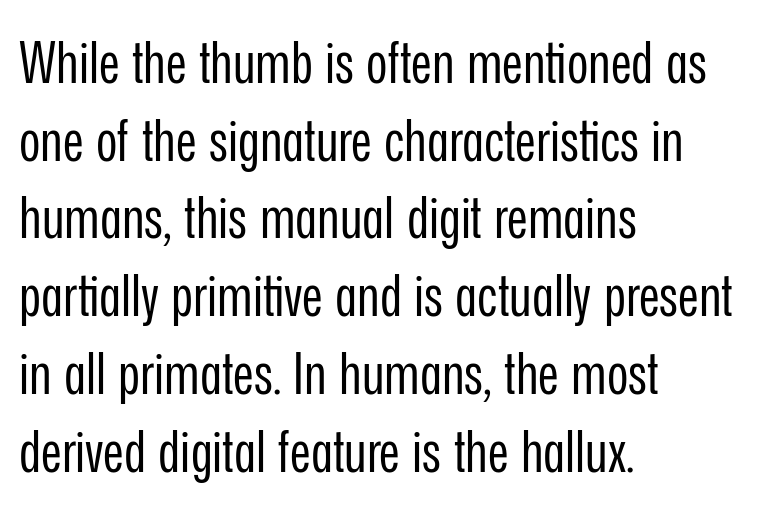
{"serif": "no", "italic": "no", "bold": "no", "weight": "regular", "width": "condensed", "stroke_contrast": "low", "x_height": "medium", "monospaced": "no", "underline": "no", "align": "left", "line_spacing": "normal", "line_spacing_ratio": 1.34, "letter_spacing": "normal", "letter_spacing_em": 0.0, "glyph_px": 58}
